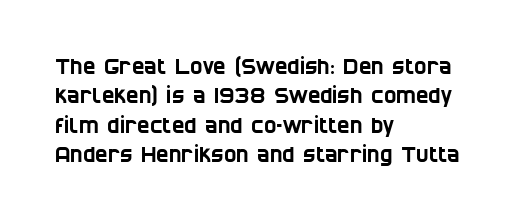
Q: Is the text underlined? A: No.
Q: How is the paragraph aligned? A: Left-aligned.
Q: Is the spacing between letters normal or unusually wide? A: Normal.
Q: Is the spacing between lines tight, normal or loose? A: Normal.
